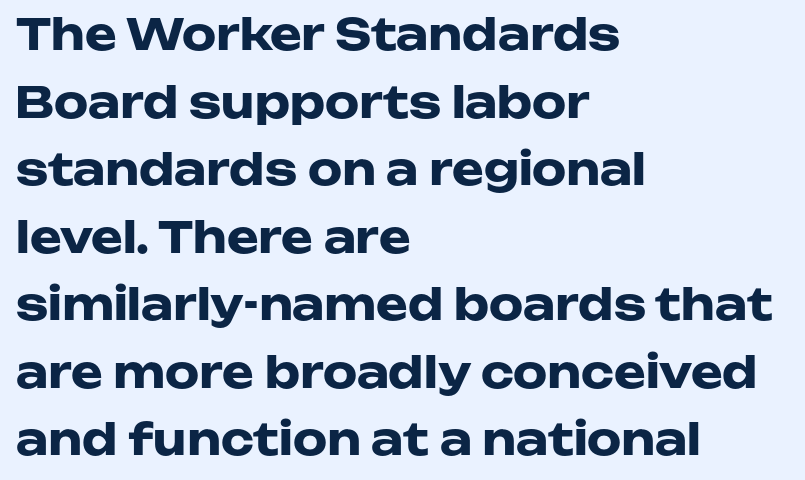
Short note: letters normally spaced. Note the varied advance widths — an 'i' is clearly narrower than an 'm'. The strokes are fattened all the way to bold. You can tell it's not italic because the verticals are truly vertical. Horizontal bands of white between lines are of average thickness.
